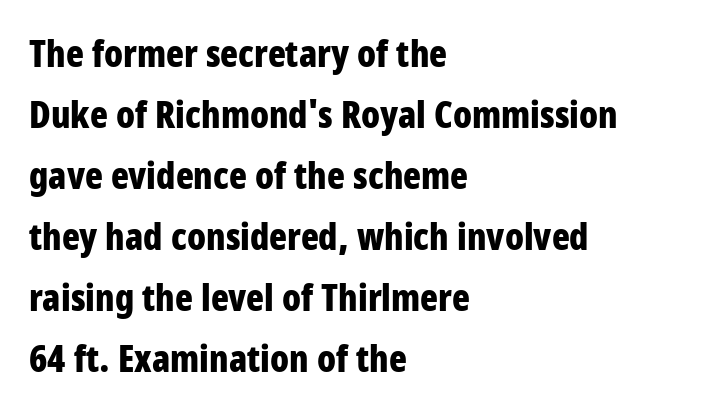
The gap between lines stays unmarked. Regarding leading, the lines here are spaced in the standard way. Does the lettering tilt? It doesn't — this is upright. Which margin do the lines hug? The left one — the right edge is uneven.
